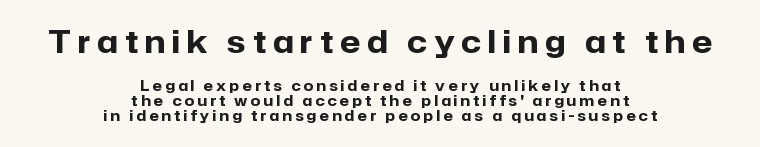
The image shows 30 px heavy sans-serif type, upright; set centered, tight line spacing (1.05x), unusually wide letter spacing (+0.23 em), not underlined; the first (top) block is 2.14x larger; low stroke contrast and a medium x-height.
